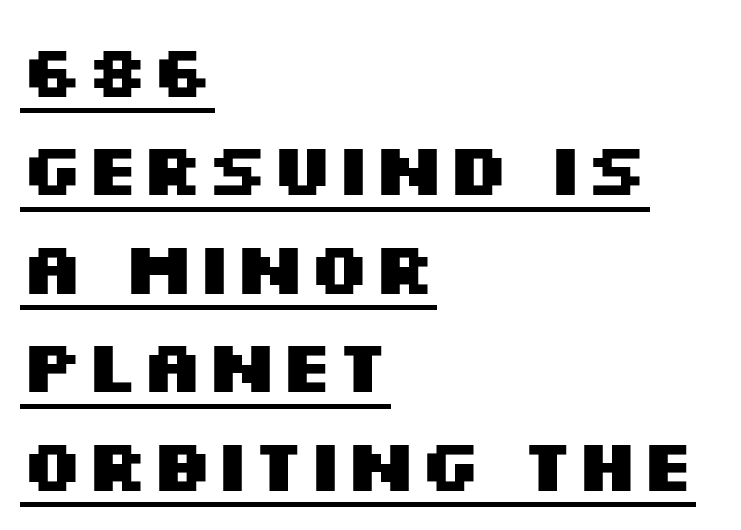
The image shows 74 px heavy, wide sans-serif type, upright; set left-aligned, normal line spacing (1.33x), normal letter spacing, underlined; medium stroke contrast and a large x-height.
